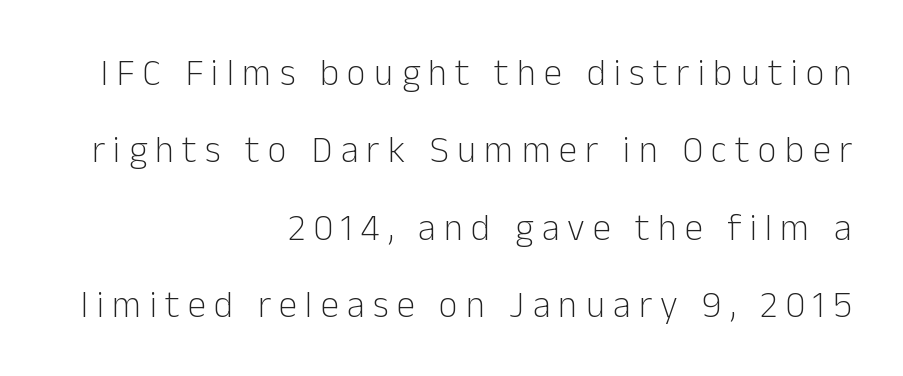
Q: Is the text bold? A: No.
Q: Is the text italic (slanted)? A: No, it is upright.
Q: Is the typeface a serif or a sans-serif typeface? A: Sans-serif.
Q: Is the text underlined? A: No.
Q: How is the paragraph aligned? A: Right-aligned.
Q: Is the spacing between letters normal or unusually wide? A: Unusually wide.
Q: Is the spacing between lines tight, normal or loose? A: Loose.
Q: Width (condensed, normal, or wide)? A: Normal.
Q: Stroke contrast? A: Low.
Q: x-height? A: Medium.
Q: Monospaced? A: No.
